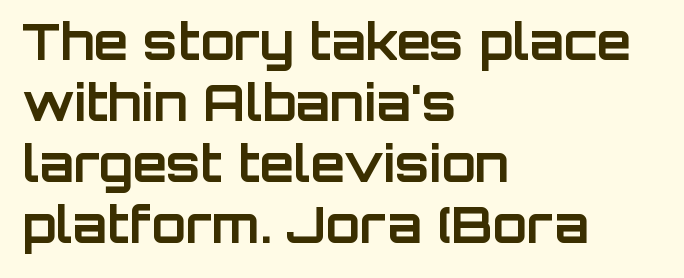
Caption: multi-line text, flush left, ragged right. Default kerning and tracking; the words read as compact shapes. The face used here has the dense, thick strokes of a bold. No word sits above an underline.
